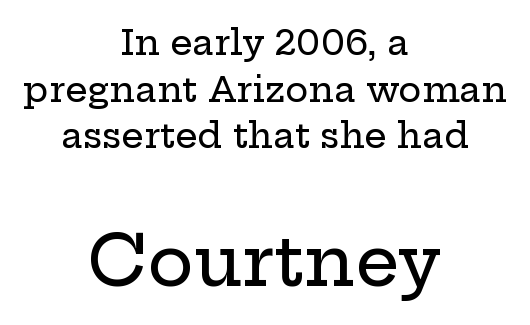
Each letter's strokes conclude with small projecting serifs. Tracking here is standard; glyphs follow each other at the usual distance. The vertical gap from one line to the next is medium. A student would notice the bottom passage is typeset larger than what precedes it. Upright lettering throughout. Quick note: underline off.
